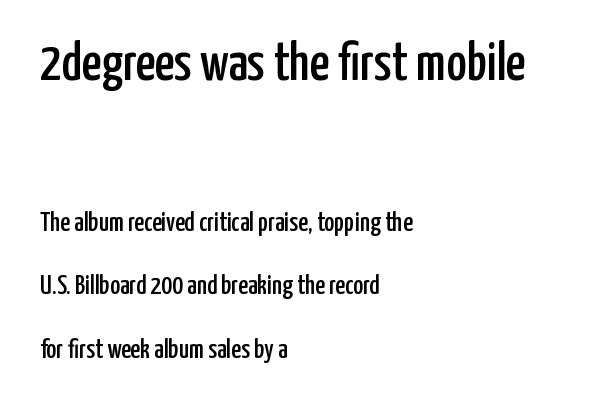
Q: Is the text italic (slanted)? A: No, it is upright.
Q: Is the typeface a serif or a sans-serif typeface? A: Sans-serif.
Q: Is the text underlined? A: No.
Q: How is the paragraph aligned? A: Left-aligned.
Q: Is the spacing between letters normal or unusually wide? A: Normal.
Q: Is the spacing between lines tight, normal or loose? A: Loose.
Q: Which block of text is set in a larger size, the first (top) or the second (bottom)? A: The first (top) one.
Q: Width (condensed, normal, or wide)? A: Condensed.
Q: Stroke contrast? A: Low.
Q: x-height? A: Medium.
Q: Monospaced? A: No.
